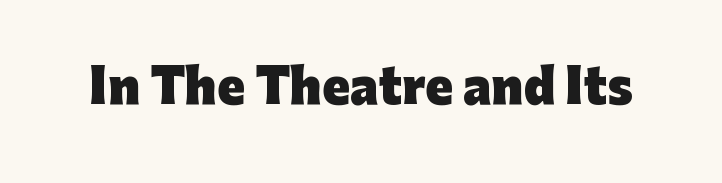
Q: Is the text bold? A: Yes.
Q: Is the text italic (slanted)? A: No, it is upright.
Q: Is the typeface a serif or a sans-serif typeface? A: Sans-serif.
Q: Is the text underlined? A: No.
Q: Is the spacing between letters normal or unusually wide? A: Normal.
Q: Width (condensed, normal, or wide)? A: Normal.
Q: Stroke contrast? A: Low.
Q: x-height? A: Medium.
Q: Monospaced? A: No.
